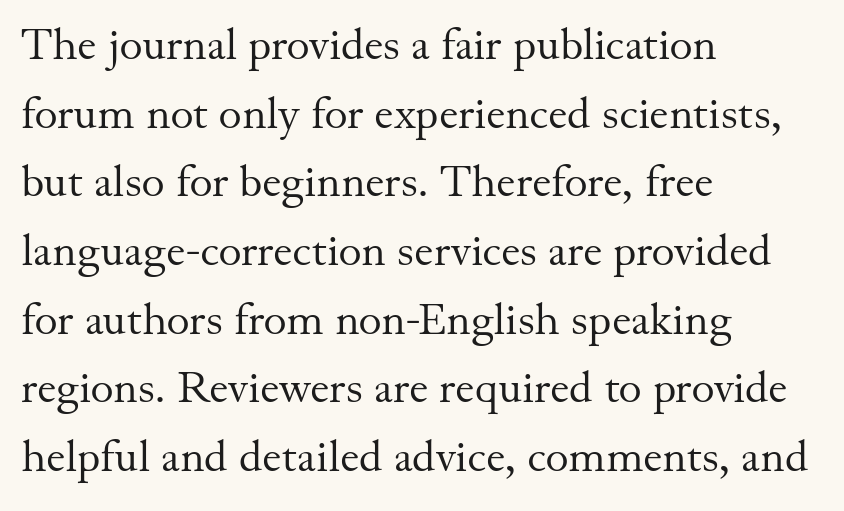
Q: Is the text bold? A: No.
Q: Is the text italic (slanted)? A: No, it is upright.
Q: Is the typeface a serif or a sans-serif typeface? A: Serif.
Q: Is the text underlined? A: No.
Q: How is the paragraph aligned? A: Left-aligned.
Q: Is the spacing between letters normal or unusually wide? A: Normal.
Q: Is the spacing between lines tight, normal or loose? A: Normal.
Q: Width (condensed, normal, or wide)? A: Normal.
Q: Stroke contrast? A: Medium.
Q: x-height? A: Small.
Q: Monospaced? A: No.
